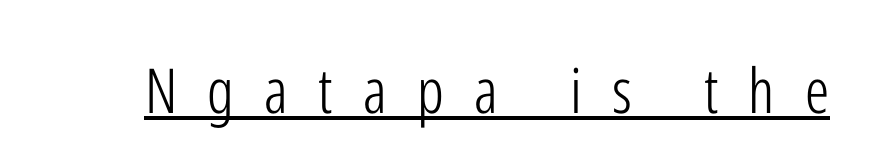
This is underlined copy, the kind a proofreader might mark for attention. The face used here is proportionally spaced, like ordinary book or web type. No feet cap the strokes, marking this as sans-serif type. A typesetter would call this heavily tracked-out type. A typesetter would mark this as roman, not italic. Weight: not bold — regular or lighter.
